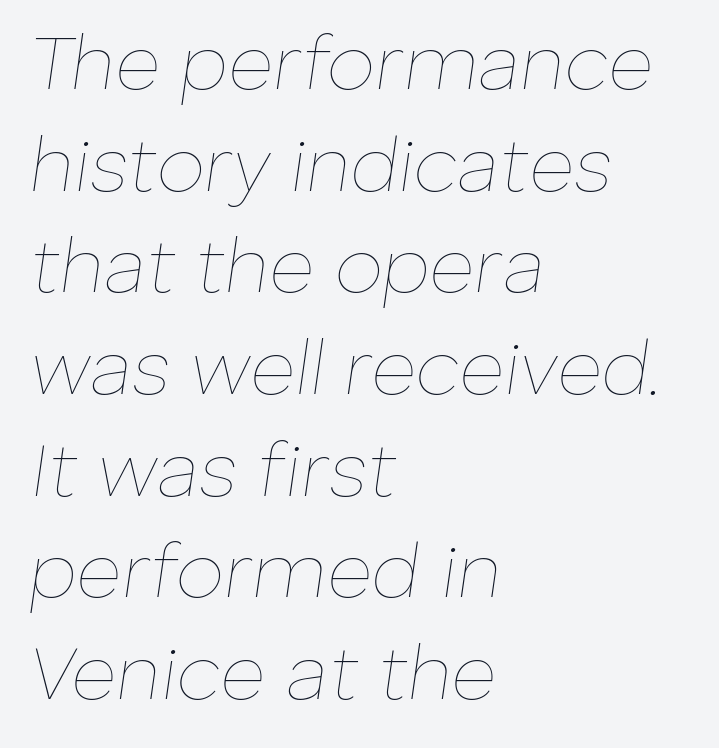
Q: Is the text bold? A: No.
Q: Is the text italic (slanted)? A: Yes, it leans right by about 8 degrees.
Q: Is the text underlined? A: No.
Q: How is the paragraph aligned? A: Left-aligned.
Q: Is the spacing between letters normal or unusually wide? A: Normal.
Q: Is the spacing between lines tight, normal or loose? A: Normal.
Q: Width (condensed, normal, or wide)? A: Normal.
Q: Stroke contrast? A: Low.
Q: x-height? A: Medium.
Q: Monospaced? A: No.
